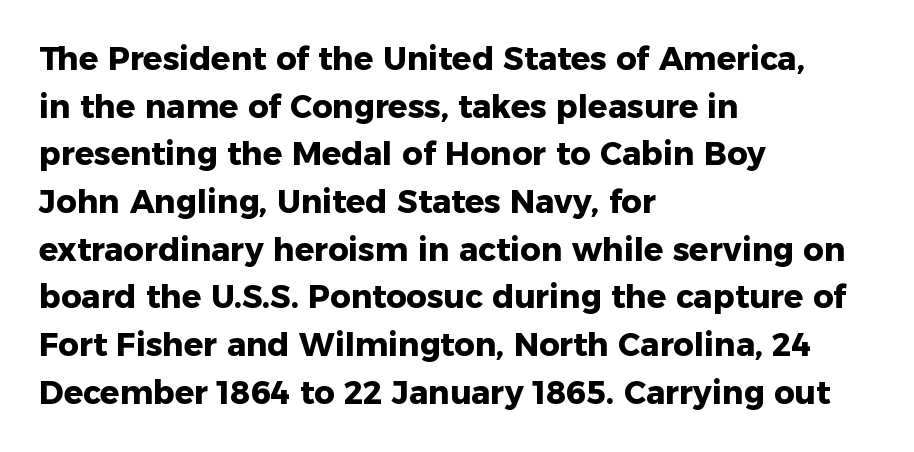
The image shows 32 px heavy sans-serif type, upright; set left-aligned, normal line spacing (1.49x), normal letter spacing, not underlined; low stroke contrast and a medium x-height.
